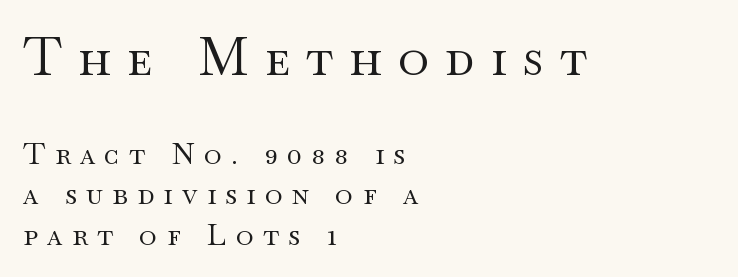
Q: Is the text bold? A: No.
Q: Is the text italic (slanted)? A: No, it is upright.
Q: Is the typeface a serif or a sans-serif typeface? A: Serif.
Q: Is the text underlined? A: No.
Q: How is the paragraph aligned? A: Left-aligned.
Q: Is the spacing between letters normal or unusually wide? A: Unusually wide.
Q: Is the spacing between lines tight, normal or loose? A: Normal.
Q: Which block of text is set in a larger size, the first (top) or the second (bottom)? A: The first (top) one.
Q: Width (condensed, normal, or wide)? A: Wide.
Q: Stroke contrast? A: Medium.
Q: x-height? A: Small.
Q: Monospaced? A: No.
